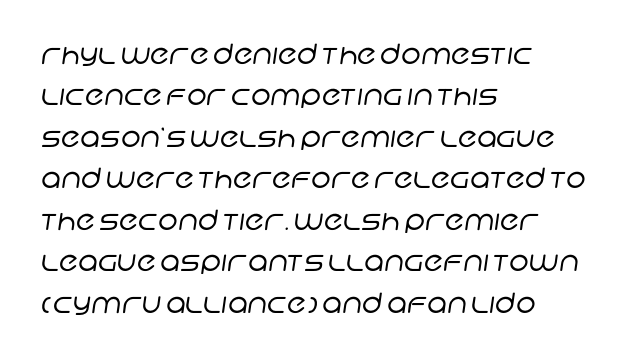
The image shows 28 px regular-weight sans-serif type; set left-aligned, normal line spacing (1.48x), normal letter spacing, not underlined; low stroke contrast and a large x-height.
